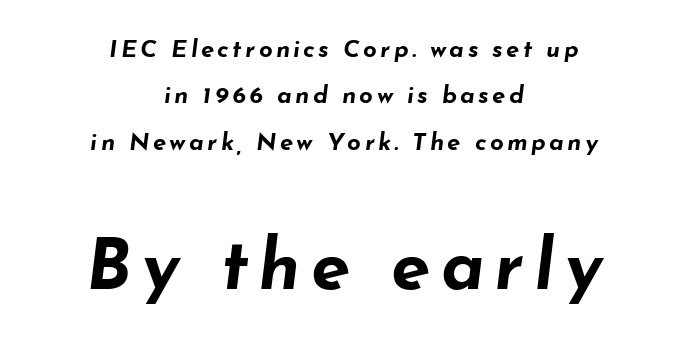
{"italic": "yes", "lean": "right", "slant_degrees": 7, "bold": "yes", "weight": "bold", "width": "wide", "stroke_contrast": "low", "x_height": "small", "monospaced": "no", "underline": "no", "align": "center", "line_spacing": "loose", "line_spacing_ratio": 1.93, "larger_block": "second", "size_ratio": 2.96, "glyph_px": 71}
